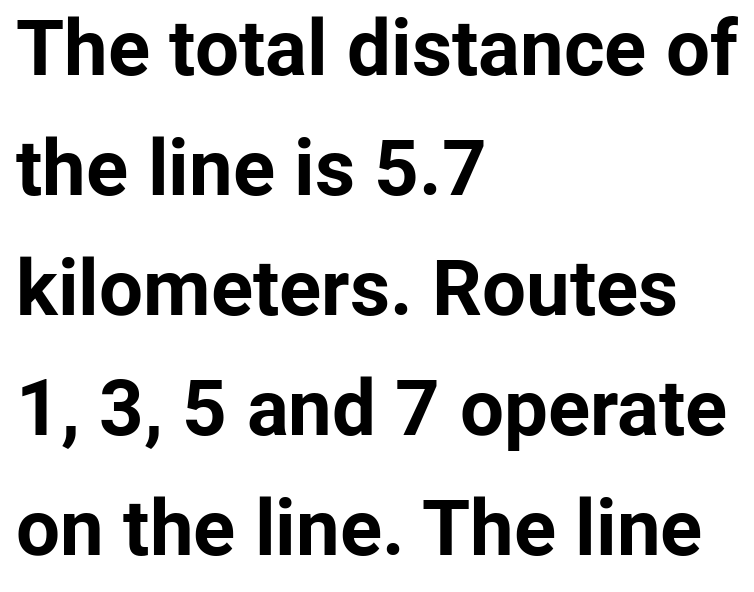
Q: Is the text bold? A: Yes.
Q: Is the text italic (slanted)? A: No, it is upright.
Q: Is the typeface a serif or a sans-serif typeface? A: Sans-serif.
Q: Is the text underlined? A: No.
Q: How is the paragraph aligned? A: Left-aligned.
Q: Is the spacing between letters normal or unusually wide? A: Normal.
Q: Is the spacing between lines tight, normal or loose? A: Normal.
Q: Width (condensed, normal, or wide)? A: Normal.
Q: Stroke contrast? A: Low.
Q: x-height? A: Medium.
Q: Monospaced? A: No.
